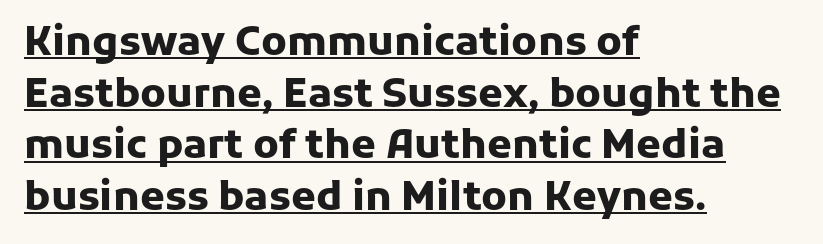
Descenders here cross a horizontal rule under the line. Does the type have serifs? No, each stem ends abruptly. Letter spacing: default. Baseline-to-baseline distance is the conventional proportion of letter height. The glyphs have the mass of a bold cut. You could not count columns in this text — the font is proportionally spaced.
